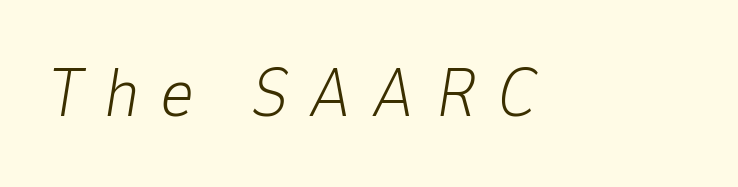
Q: Is the text bold? A: No.
Q: Is the text italic (slanted)? A: Yes, it leans right by about 9 degrees.
Q: Is the text underlined? A: No.
Q: Is the spacing between letters normal or unusually wide? A: Unusually wide.
Q: Width (condensed, normal, or wide)? A: Normal.
Q: Stroke contrast? A: Low.
Q: x-height? A: Medium.
Q: Monospaced? A: No.
